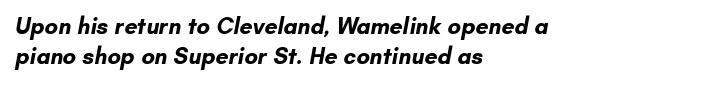
Strong, thick strokes mark this as bold type. Unmarked baselines from the first word to the last. A typesetter would call this zero additional tracking. The line-height multiplier appears to be the usual default. These lines stack with their left ends in a neat column.
